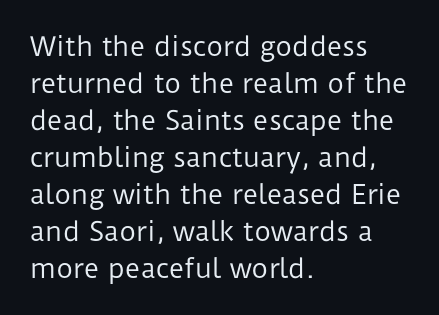
Q: Is the text bold? A: No.
Q: Is the text italic (slanted)? A: No, it is upright.
Q: Is the text underlined? A: No.
Q: How is the paragraph aligned? A: Left-aligned.
Q: Is the spacing between letters normal or unusually wide? A: Normal.
Q: Is the spacing between lines tight, normal or loose? A: Normal.
